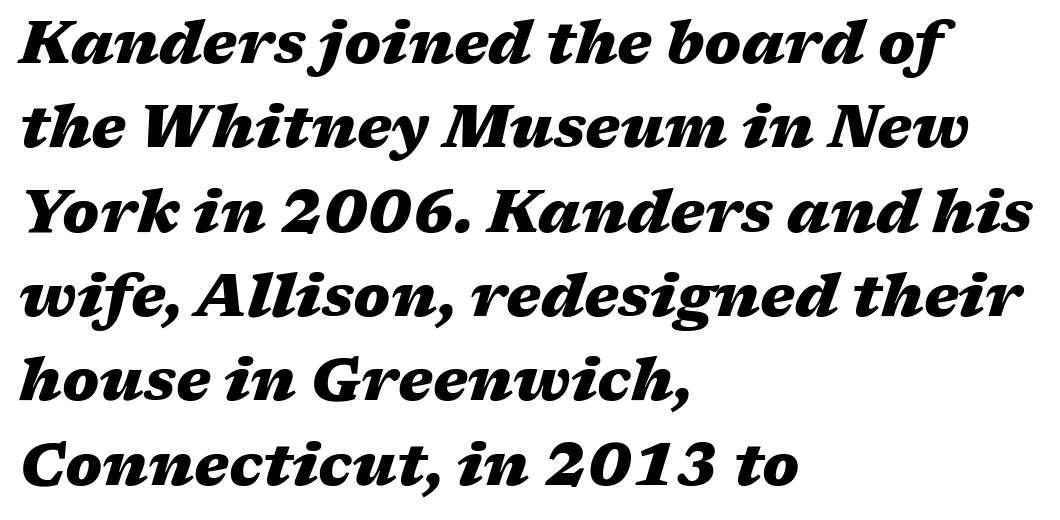
The image shows 59 px heavy, wide type, italic (leaning right); set left-aligned, normal line spacing (1.43x), normal letter spacing, not underlined; medium stroke contrast and a medium x-height.
